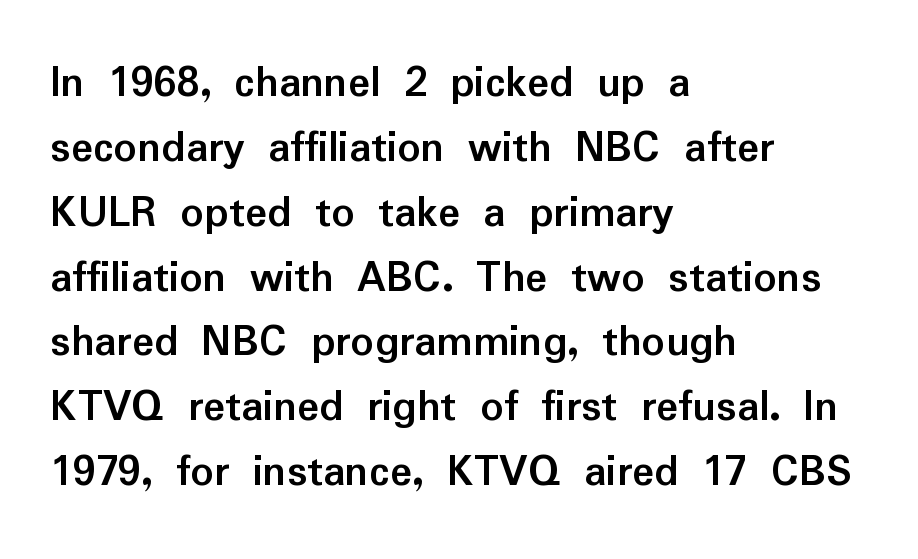
Letters rest on an invisible, unmarked baseline. A roman cut, with each character standing at attention. Observe the ordinary spacing: letters are neighbours, not strangers. This sample keeps an unexceptional amount of space between lines. Note the varied advance widths — an 'i' is clearly narrower than an 'm'. These words are printed bold, with thick strokes throughout.
